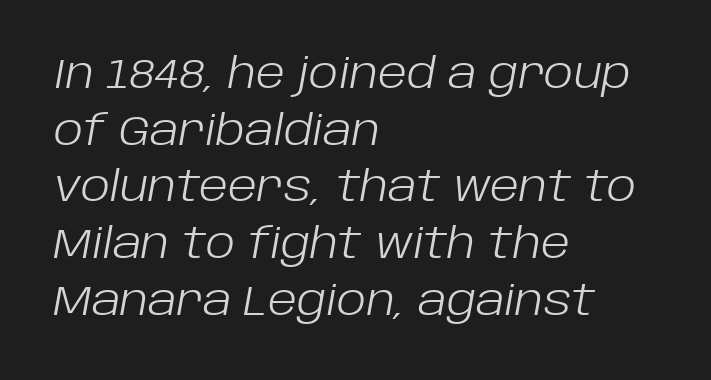
Q: Is the text bold? A: No.
Q: Is the text italic (slanted)? A: Yes, it leans right by about 10 degrees.
Q: Is the text underlined? A: No.
Q: How is the paragraph aligned? A: Left-aligned.
Q: Is the spacing between letters normal or unusually wide? A: Normal.
Q: Is the spacing between lines tight, normal or loose? A: Normal.
Q: Width (condensed, normal, or wide)? A: Normal.
Q: Stroke contrast? A: Low.
Q: x-height? A: Large.
Q: Monospaced? A: No.
